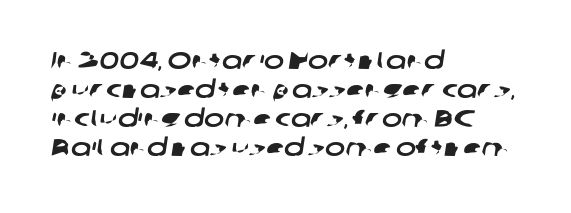
The glyphs are unaccompanied by any horizontal stroke below them. Every row of glyphs begins at an identical x-position on the left. How are the letters spaced? Ordinarily, with no added tracking.
